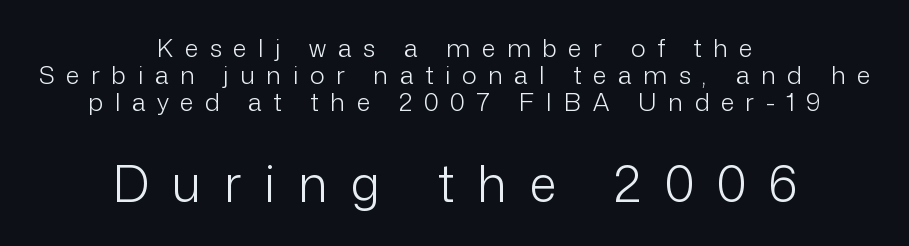
Q: Is the text bold? A: No.
Q: Is the text italic (slanted)? A: No, it is upright.
Q: Is the typeface a serif or a sans-serif typeface? A: Sans-serif.
Q: Is the text underlined? A: No.
Q: How is the paragraph aligned? A: Centered.
Q: Is the spacing between letters normal or unusually wide? A: Unusually wide.
Q: Is the spacing between lines tight, normal or loose? A: Tight.
Q: Which block of text is set in a larger size, the first (top) or the second (bottom)? A: The second (bottom) one.
Q: Width (condensed, normal, or wide)? A: Normal.
Q: Stroke contrast? A: Low.
Q: x-height? A: Medium.
Q: Monospaced? A: No.
